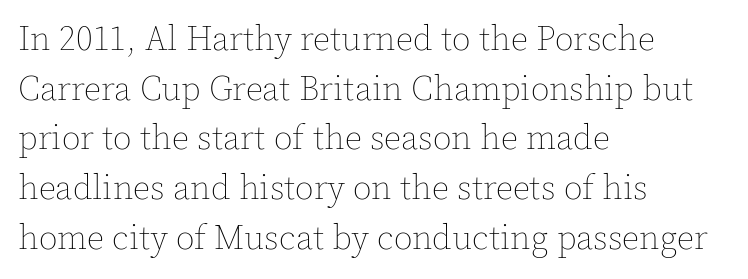
Q: Is the text bold? A: No.
Q: Is the text italic (slanted)? A: No, it is upright.
Q: Is the text underlined? A: No.
Q: How is the paragraph aligned? A: Left-aligned.
Q: Is the spacing between letters normal or unusually wide? A: Normal.
Q: Is the spacing between lines tight, normal or loose? A: Normal.
Q: Width (condensed, normal, or wide)? A: Normal.
Q: x-height? A: Medium.
Q: Monospaced? A: No.
